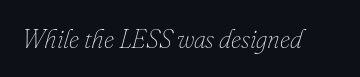
The image shows 26 px text type, italic (leaning right); set normal letter spacing, not underlined.
